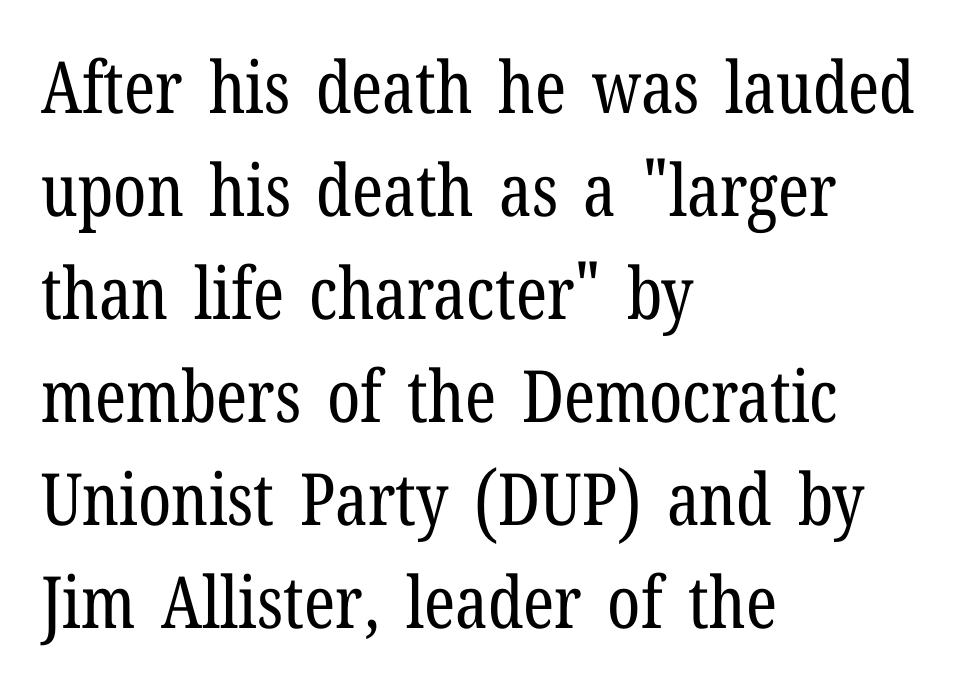
{"serif": "yes", "italic": "no", "bold": "no", "weight": "regular", "width": "condensed", "stroke_contrast": "low", "x_height": "medium", "monospaced": "no", "underline": "no", "align": "left", "line_spacing": "normal", "line_spacing_ratio": 1.43, "letter_spacing": "normal", "letter_spacing_em": 0.0, "glyph_px": 72}
